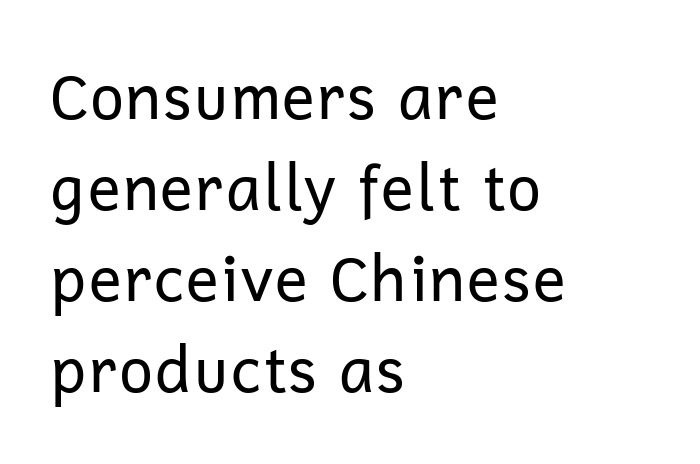
The image shows 62 px regular-weight sans-serif type, upright; set left-aligned, normal line spacing (1.47x), normal letter spacing, not underlined; low stroke contrast and a medium x-height.
